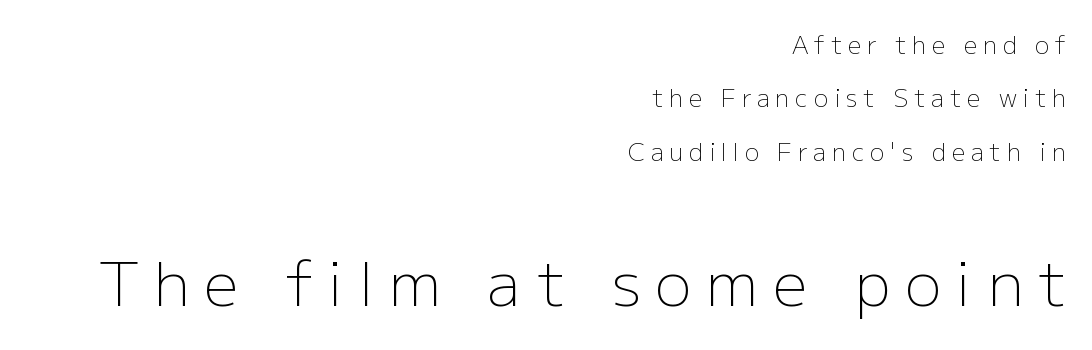
Plain, unruled lines of type. Each word looks stretched out because of the extra space between its letters. Think of a printed novel: that variable character pitch is what you see here. Casual observation: everything's shoved over to the right. A sans-serif font was chosen for this passage. The second block has been scaled up relative to the first.
